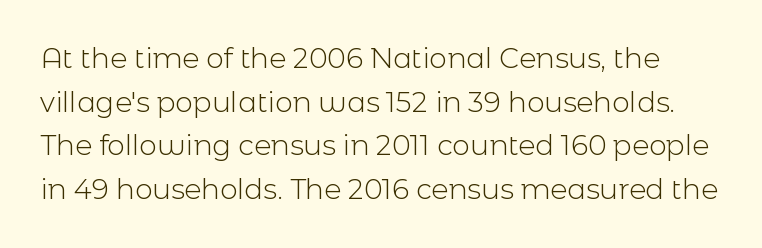
Q: Is the text bold? A: No.
Q: Is the text italic (slanted)? A: No, it is upright.
Q: Is the typeface a serif or a sans-serif typeface? A: Sans-serif.
Q: Is the text underlined? A: No.
Q: Is the spacing between letters normal or unusually wide? A: Normal.
Q: Is the spacing between lines tight, normal or loose? A: Normal.
Q: Width (condensed, normal, or wide)? A: Normal.
Q: x-height? A: Medium.
Q: Monospaced? A: No.
